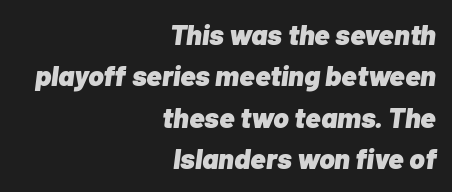
Q: Is the text bold? A: Yes.
Q: Is the text italic (slanted)? A: Yes, it leans right by about 7 degrees.
Q: Is the text underlined? A: No.
Q: How is the paragraph aligned? A: Right-aligned.
Q: Is the spacing between letters normal or unusually wide? A: Normal.
Q: Is the spacing between lines tight, normal or loose? A: Normal.
Q: Width (condensed, normal, or wide)? A: Normal.
Q: Stroke contrast? A: Low.
Q: x-height? A: Medium.
Q: Monospaced? A: No.
